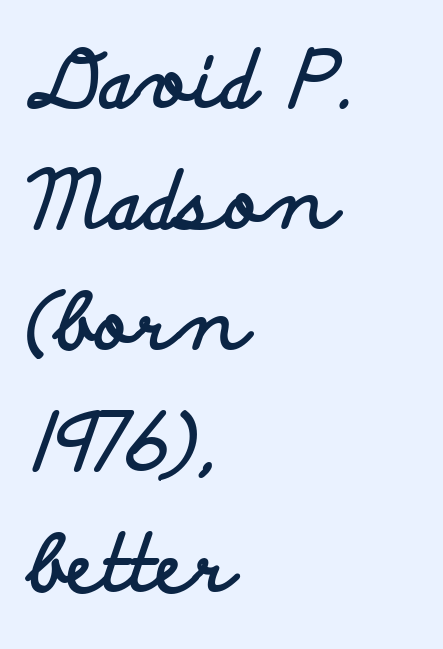
Q: Is the text bold? A: Yes.
Q: Is the text italic (slanted)? A: Yes.
Q: Is the typeface a serif or a sans-serif typeface? A: Sans-serif.
Q: Is the text underlined? A: No.
Q: How is the paragraph aligned? A: Left-aligned.
Q: Is the spacing between letters normal or unusually wide? A: Normal.
Q: Is the spacing between lines tight, normal or loose? A: Normal.
Q: Width (condensed, normal, or wide)? A: Wide.
Q: Stroke contrast? A: Low.
Q: x-height? A: Small.
Q: Monospaced? A: No.
